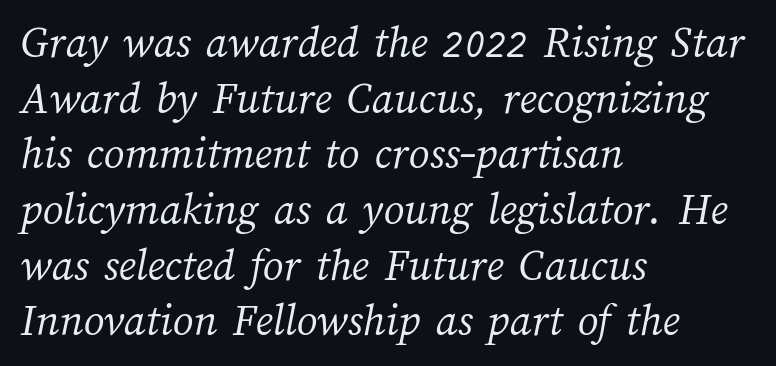
The rendering uses natural spacing where letterforms have individual widths. Underline: absent. Line beginnings align vertically; line endings do not. The weight tops out at a normal text grade. Nothing unusual about the tracking: characters are spaced as the font intends.
